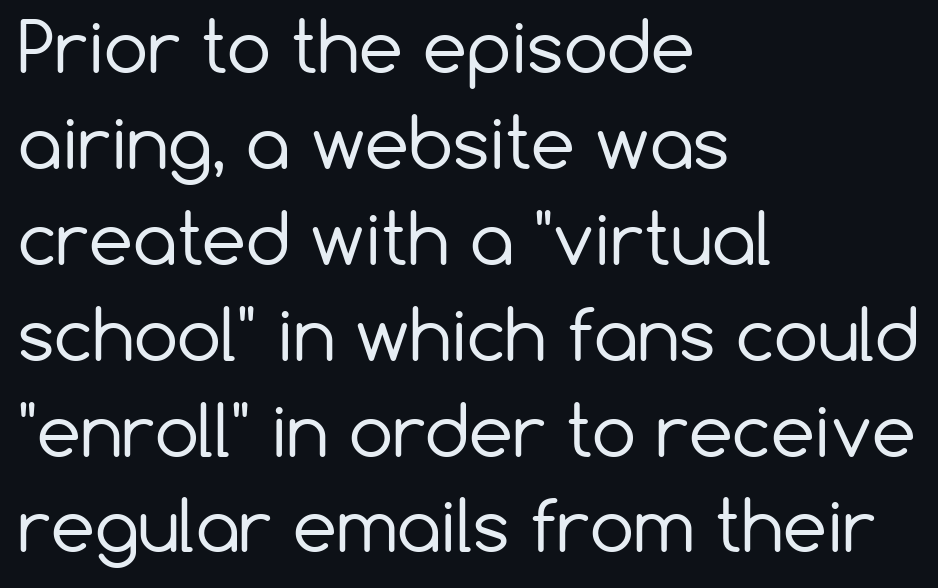
{"serif": "no", "italic": "no", "bold": "no", "weight": "regular", "width": "normal", "stroke_contrast": "low", "x_height": "medium", "monospaced": "no", "underline": "no", "align": "left", "line_spacing": "normal", "line_spacing_ratio": 1.37, "letter_spacing": "normal", "letter_spacing_em": 0.0, "glyph_px": 70}
